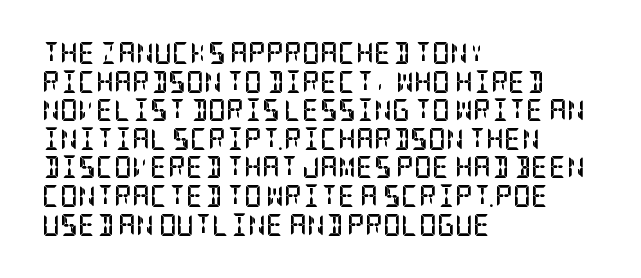
Teacher's note: observe the even left margin — that is flush-left alignment. You can tell it's not italic because the verticals are truly vertical. Words float on clear page, feet unadorned. The letterforms sit shoulder to shoulder at normal distance.
